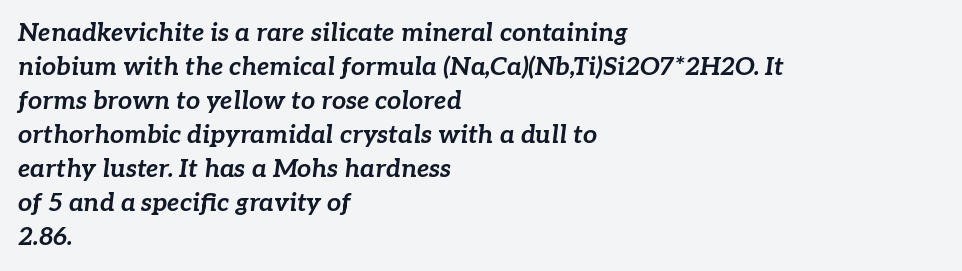
{"italic": "yes", "lean": "right", "slant_degrees": 7, "bold": "yes", "underline": "no", "align": "left", "line_spacing": "normal", "line_spacing_ratio": 1.36, "letter_spacing": "normal", "letter_spacing_em": 0.0, "glyph_px": 25}
